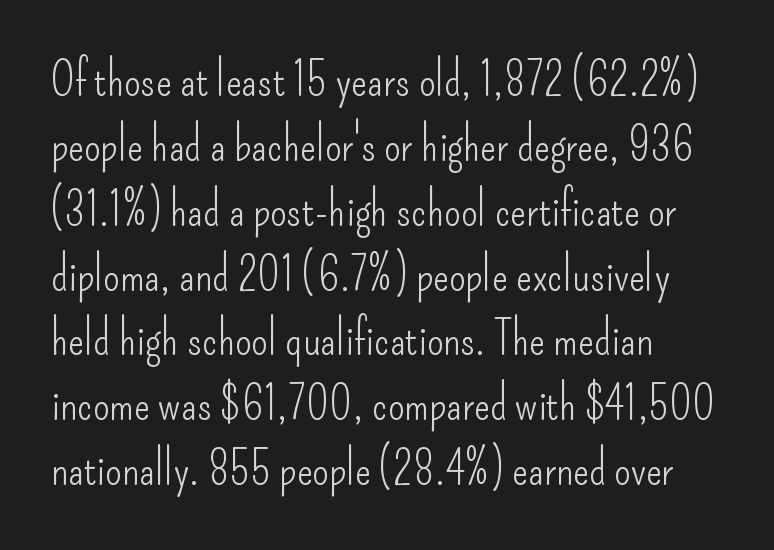
The image shows 47 px light, condensed sans-serif type, upright; set left-aligned, normal line spacing (1.38x), normal letter spacing, not underlined; low stroke contrast and a small x-height.
